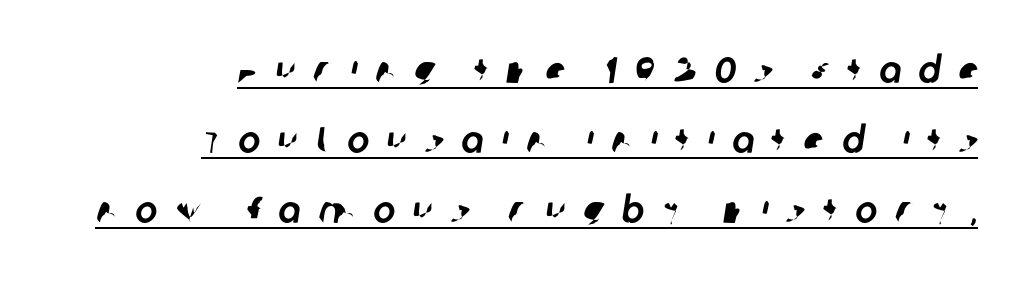
The image shows 37 px sans-serif type; set right-aligned, line spacing 1.89x, unusually wide letter spacing (+0.48 em), underlined; low stroke contrast and a large x-height.
